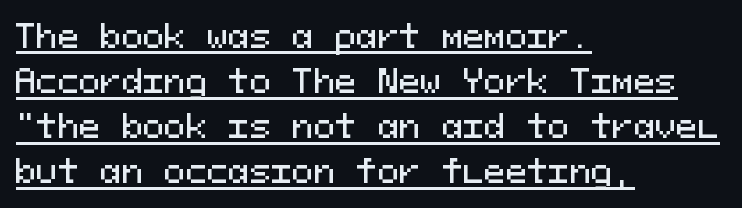
Q: Is the text italic (slanted)? A: No, it is upright.
Q: Is the typeface a serif or a sans-serif typeface? A: Sans-serif.
Q: Is the text underlined? A: Yes.
Q: How is the paragraph aligned? A: Left-aligned.
Q: Is the spacing between letters normal or unusually wide? A: Normal.
Q: Is the spacing between lines tight, normal or loose? A: Normal.
Q: Width (condensed, normal, or wide)? A: Normal.
Q: Stroke contrast? A: Medium.
Q: x-height? A: Medium.
Q: Monospaced? A: Yes.
